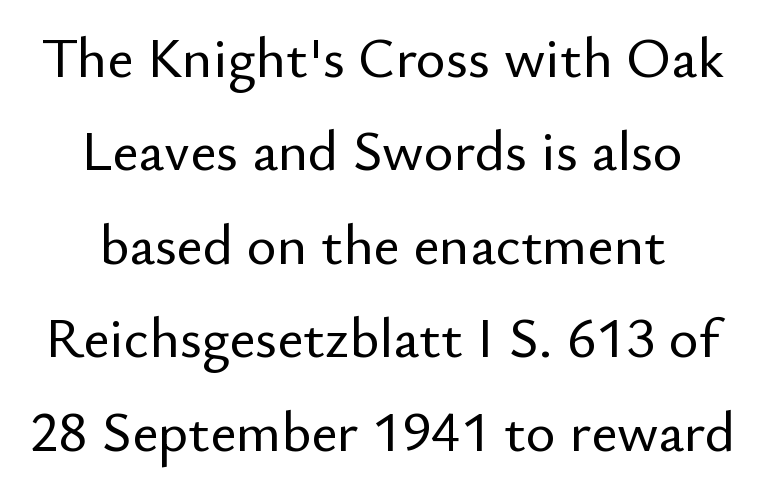
Q: Is the text italic (slanted)? A: No, it is upright.
Q: Is the typeface a serif or a sans-serif typeface? A: Sans-serif.
Q: Is the text underlined? A: No.
Q: How is the paragraph aligned? A: Centered.
Q: Is the spacing between letters normal or unusually wide? A: Normal.
Q: Is the spacing between lines tight, normal or loose? A: Normal.
Q: Width (condensed, normal, or wide)? A: Normal.
Q: Stroke contrast? A: Low.
Q: x-height? A: Small.
Q: Monospaced? A: No.
